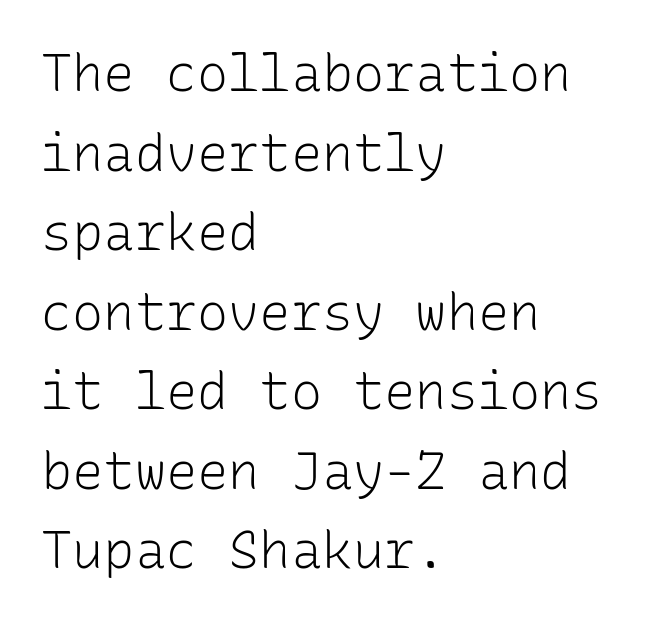
The string is rendered with underlining switched off. The paragraph shown leans on its left margin. The rows are spaced the way most documents space them. The strokes are not fattened; the text isn't bold. The letters stand straight up with perfectly vertical stems.
